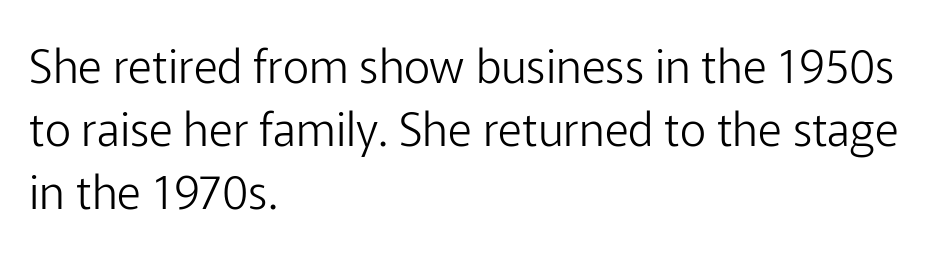
The font's upright variant was chosen for this text. Rows of type keep a routine distance in the vertical direction. Think of a printed novel: that variable character pitch is what you see here. Short and long lines alike share a common starting point at left. Check the space under the baseline: it is left empty. The letterforms sit shoulder to shoulder at normal distance.
